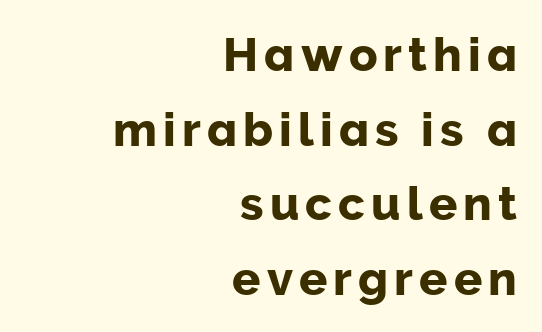
{"serif": "no", "italic": "no", "width": "normal", "stroke_contrast": "low", "x_height": "medium", "monospaced": "no", "underline": "no", "align": "right", "line_spacing": "normal", "line_spacing_ratio": 1.59, "glyph_px": 47}
